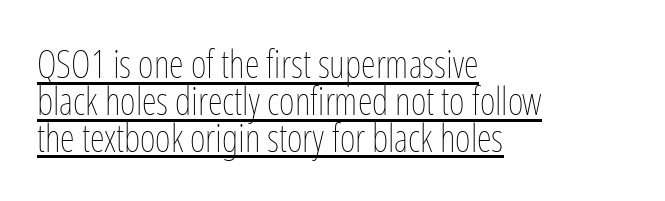
Q: Is the text bold? A: No.
Q: Is the text italic (slanted)? A: No, it is upright.
Q: Is the text underlined? A: Yes.
Q: How is the paragraph aligned? A: Left-aligned.
Q: Is the spacing between letters normal or unusually wide? A: Normal.
Q: Is the spacing between lines tight, normal or loose? A: Tight.
Q: Width (condensed, normal, or wide)? A: Condensed.
Q: Stroke contrast? A: Low.
Q: x-height? A: Medium.
Q: Monospaced? A: No.
